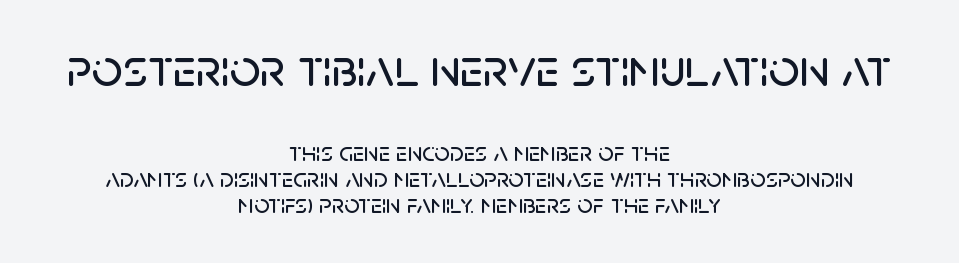
Is the block centered? Yes — each line is placed symmetrically about the middle. The text was rendered using a sans face with plain stroke endings. Leading: reduced. Students, note that the glyphs here touch the page at normal intervals.
